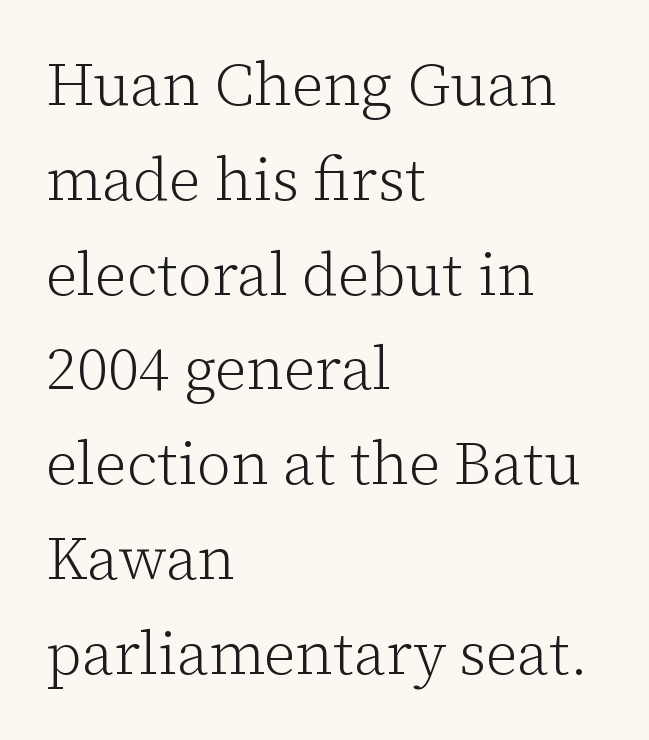
Horizontal alignment here is leftward, the default for most running prose. The rendering keeps characters at their native spacing. A serif font was chosen for this passage. How would I describe the line gaps? Plain and ordinary. The area under the type is left untouched. Do the letters lean? They stand straight.
